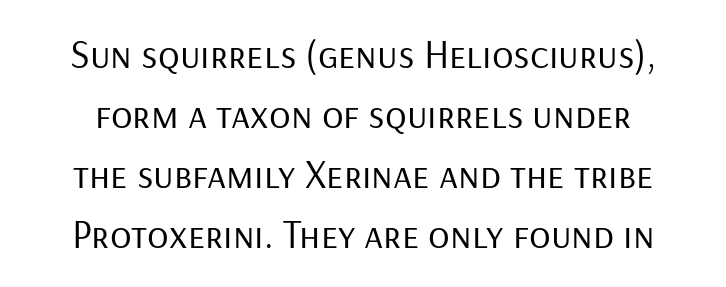
Observe the absence of serifs on each vertical stroke in this sample. Heaviness? Minimal to ordinary, like unemphasized prose. Honestly, the row spacing looks completely unremarkable. Character widths vary here, with narrow letters taking less room than wide ones. The lettering holds an erect, upright posture throughout. Descender tails drop into unmarked territory.
